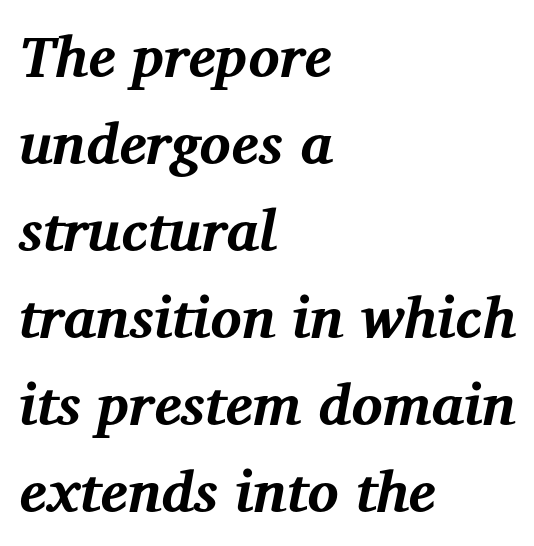
Q: Is the text bold? A: Yes.
Q: Is the text italic (slanted)? A: Yes, it leans right by about 12 degrees.
Q: Is the typeface a serif or a sans-serif typeface? A: Serif.
Q: Is the text underlined? A: No.
Q: How is the paragraph aligned? A: Left-aligned.
Q: Is the spacing between letters normal or unusually wide? A: Normal.
Q: Is the spacing between lines tight, normal or loose? A: Normal.
Q: Width (condensed, normal, or wide)? A: Normal.
Q: Stroke contrast? A: Medium.
Q: x-height? A: Medium.
Q: Monospaced? A: No.
